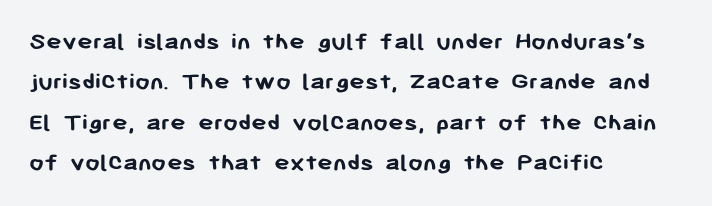
A classic flush-left, rag-right setting is used for this passage. Rows of type keep a routine distance in the vertical direction. Descenders are the only things crossing below the line. The strokes are fattened all the way to bold. Tracking value appears to be zero — textbook default spacing.
